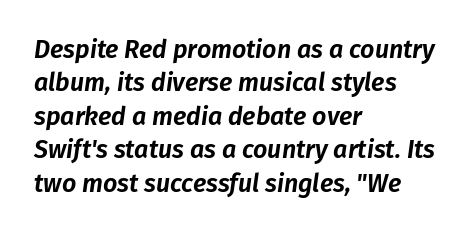
Q: Is the text italic (slanted)? A: Yes, it leans right by about 8 degrees.
Q: Is the text underlined? A: No.
Q: How is the paragraph aligned? A: Left-aligned.
Q: Is the spacing between letters normal or unusually wide? A: Normal.
Q: Is the spacing between lines tight, normal or loose? A: Normal.
